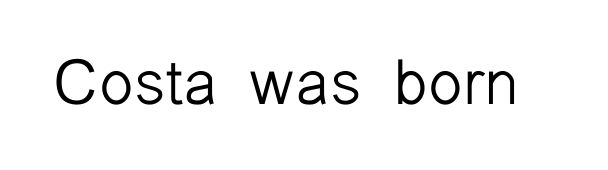
A typesetter would call this zero additional tracking. Note the varied advance widths — an 'i' is clearly narrower than an 'm'. This sample uses a sans-serif face. Is the stroke heavy? The answer is a plain regular-or-lighter. Check under the words: just untouched page.
